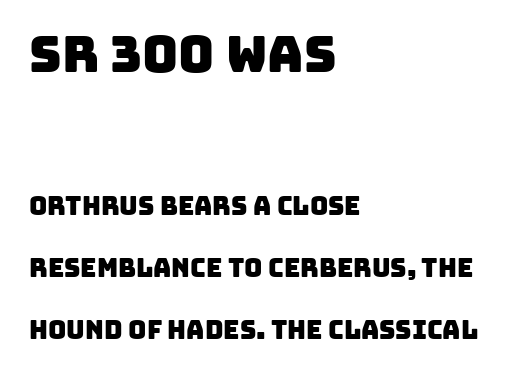
Each letter keeps its own natural width here, so spacing adapts to shape. Leading is clearly above the norm, producing a sparse column. The setting favours the left margin, as ordinary paragraphs usually do. Look at the tracking — it's just the regular setting, nothing added. Is this a sans? Yes — the strokes have no serifs.
